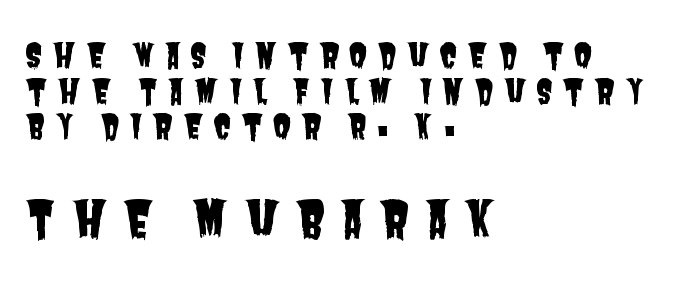
Q: Is the typeface a serif or a sans-serif typeface? A: Sans-serif.
Q: Is the text underlined? A: No.
Q: How is the paragraph aligned? A: Left-aligned.
Q: Is the spacing between letters normal or unusually wide? A: Unusually wide.
Q: Is the spacing between lines tight, normal or loose? A: Tight.
Q: Which block of text is set in a larger size, the first (top) or the second (bottom)? A: The second (bottom) one.
Q: Width (condensed, normal, or wide)? A: Condensed.
Q: Stroke contrast? A: Low.
Q: x-height? A: Large.
Q: Monospaced? A: No.
